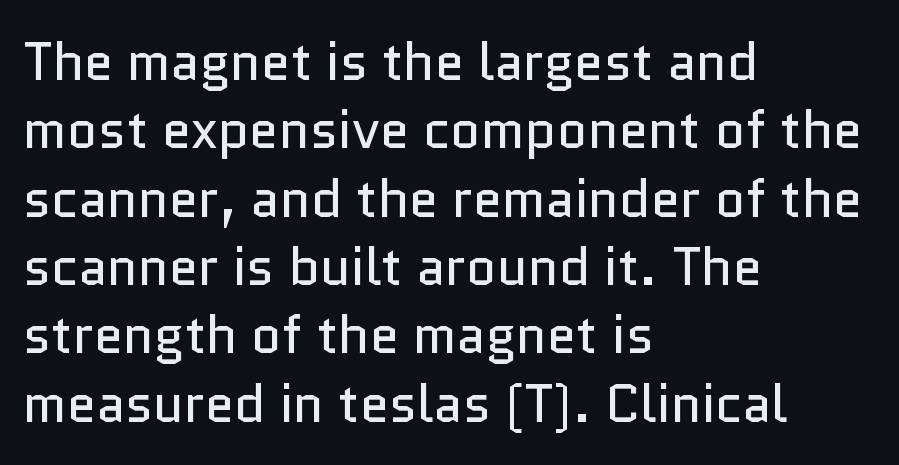
{"serif": "no", "italic": "no", "bold": "no", "weight": "regular", "width": "normal", "stroke_contrast": "low", "x_height": "medium", "monospaced": "no", "underline": "no", "align": "left", "line_spacing": "normal", "line_spacing_ratio": 1.29, "letter_spacing": "normal", "letter_spacing_em": 0.0, "glyph_px": 53}
